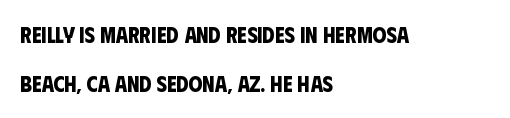
{"bold": "yes", "underline": "no", "align": "left", "line_spacing": "loose", "line_spacing_ratio": 2.25, "letter_spacing": "normal", "letter_spacing_em": 0.0, "glyph_px": 22}
